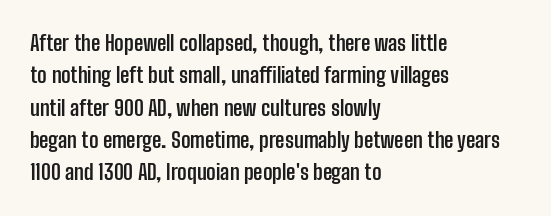
Q: Is the text bold? A: Yes.
Q: Is the text italic (slanted)? A: No, it is upright.
Q: Is the text underlined? A: No.
Q: How is the paragraph aligned? A: Left-aligned.
Q: Is the spacing between letters normal or unusually wide? A: Normal.
Q: Is the spacing between lines tight, normal or loose? A: Normal.
